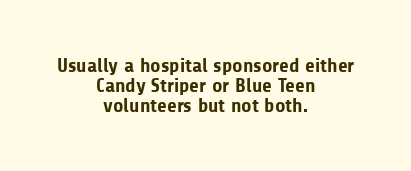
Q: Is the text bold? A: Yes.
Q: Is the text italic (slanted)? A: No, it is upright.
Q: Is the text underlined? A: No.
Q: How is the paragraph aligned? A: Centered.
Q: Is the spacing between letters normal or unusually wide? A: Normal.
Q: Is the spacing between lines tight, normal or loose? A: Tight.
